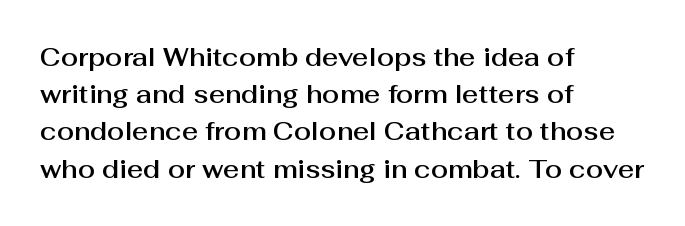
The image shows 25 px text type, upright; set left-aligned, normal line spacing (1.49x), normal letter spacing, not underlined.
